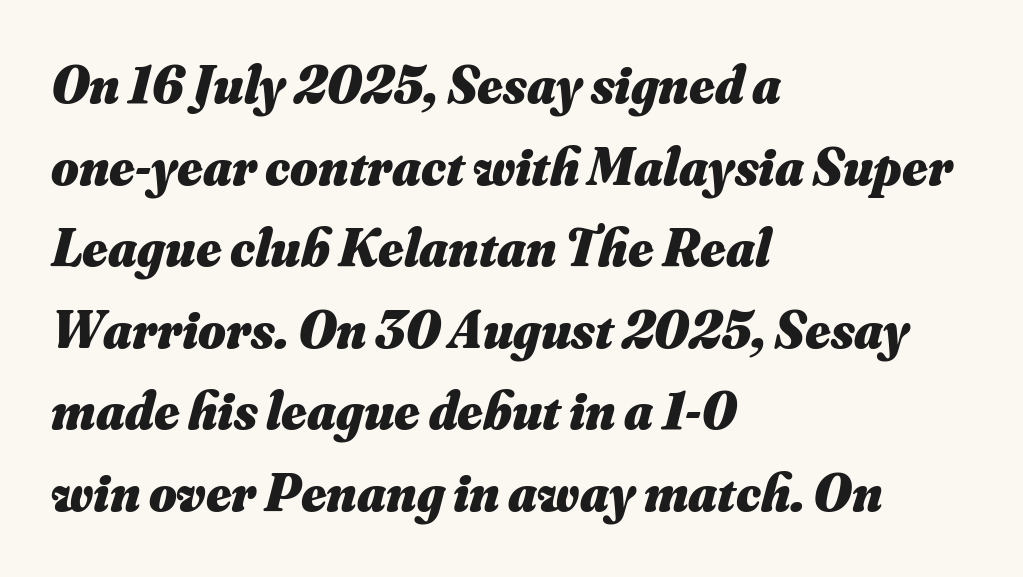
The sample has been set heavy, in full bold. The string is rendered with underlining switched off. Short and long lines alike share a common starting point at left. Is this a fixed-width face? No — the glyphs have proportional, varying widths. When letters slant like this, we call the style italic.
